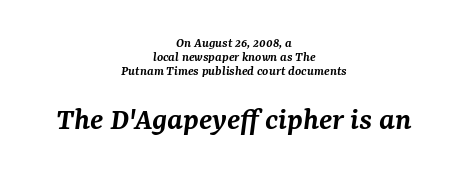
{"serif": "yes", "italic": "yes", "lean": "right", "slant_degrees": 7, "bold": "semi", "weight": "semibold", "width": "normal", "stroke_contrast": "medium", "x_height": "medium", "monospaced": "no", "underline": "no", "align": "center", "line_spacing": "tight", "line_spacing_ratio": 1.0, "letter_spacing": "normal", "letter_spacing_em": 0.0, "larger_block": "second", "size_ratio": 2.36, "glyph_px": 33}
